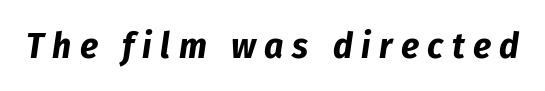
Looking at the ascenders, they clearly lean. Look at the stroke-to-counter ratio: heavy, a bold. The strip under each line holds only bare page. Students, note that the glyphs here are deliberately spaced far apart. Note the varied advance widths — an 'i' is clearly narrower than an 'm'.
